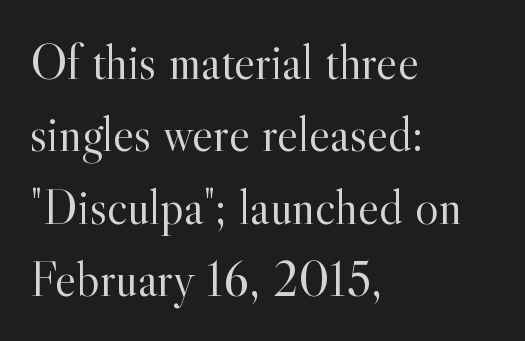
{"serif": "yes", "italic": "no", "bold": "no", "weight": "light", "width": "normal", "x_height": "small", "monospaced": "no", "underline": "no", "align": "left", "line_spacing": "normal", "line_spacing_ratio": 1.45, "letter_spacing": "normal", "letter_spacing_em": 0.0, "glyph_px": 50}
